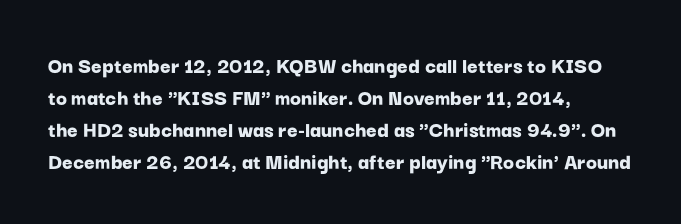
The image shows 23 px bold type, upright; set left-aligned, normal line spacing (1.39x), normal letter spacing, not underlined.
